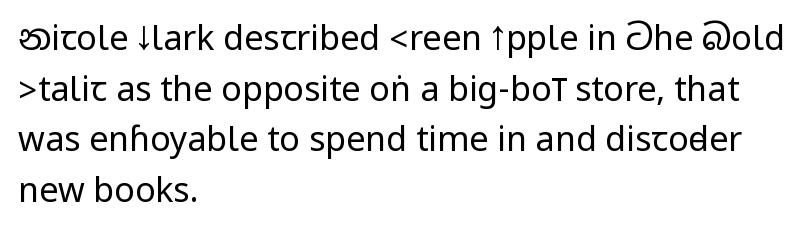
You can tell from the bare stems that sans-serif type was used. This rendering features lettering with no underline. A quiet, ordinary-to-light weight characterises the typeface. Style check: upright. The leading is moderate, giving the passage an even texture.
